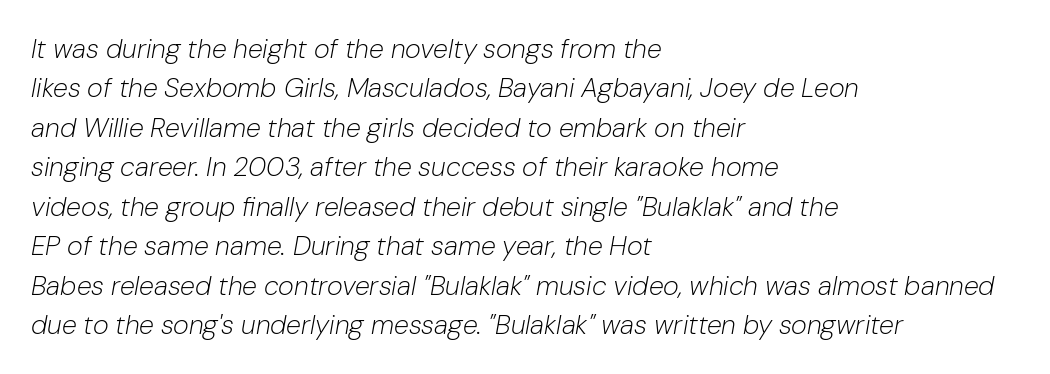
What's the leading like? Ordinary, nothing unusual. Vertical stems look standard width or narrower in stroke. Glyph-to-glyph distance matches everyday printed text. Anything drawn beneath the words? Only blank space. The setting favours the left margin, as ordinary paragraphs usually do.
